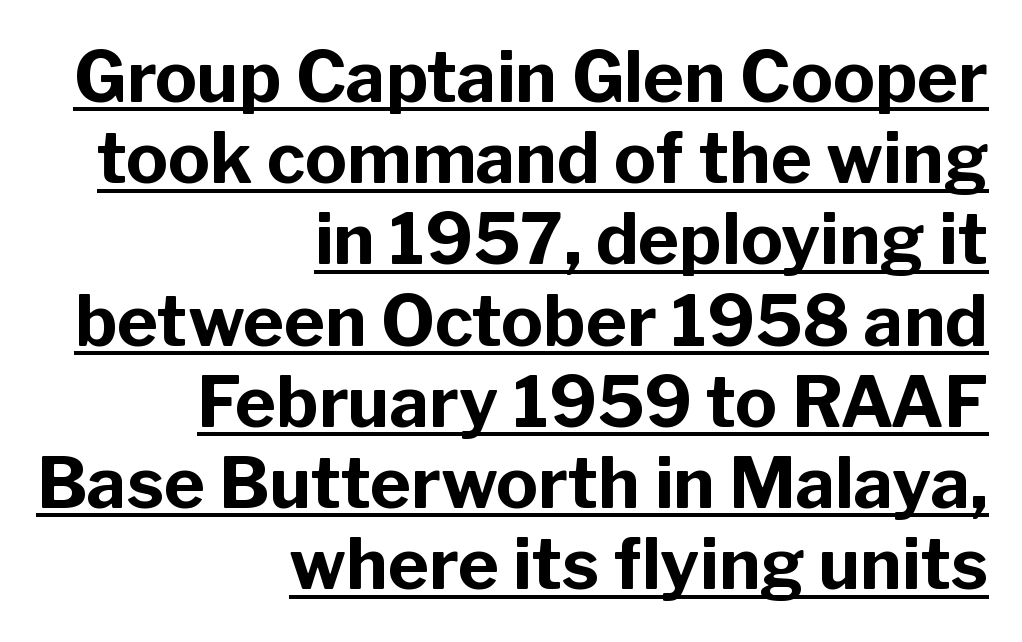
The image shows 70 px bold sans-serif type, upright; set right-aligned, line spacing 1.16x, normal letter spacing, underlined; low stroke contrast and a medium x-height.
